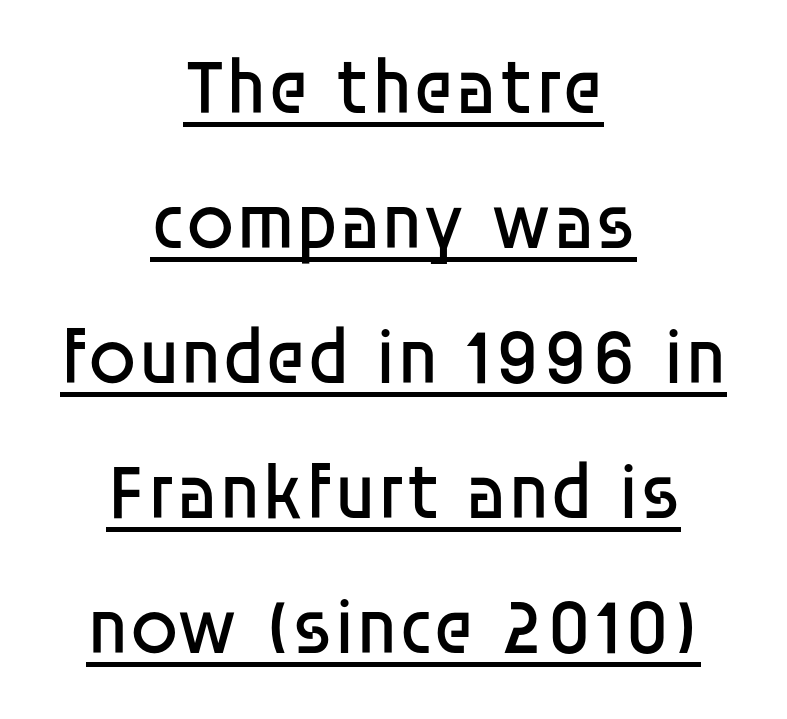
The whitespace from short lines is split evenly between both sides. Note the varied advance widths — an 'i' is clearly narrower than an 'm'. Is this a sans? Yes — the strokes have no serifs. Underlined type. The type is set solid horizontally, with unmodified tracking.
